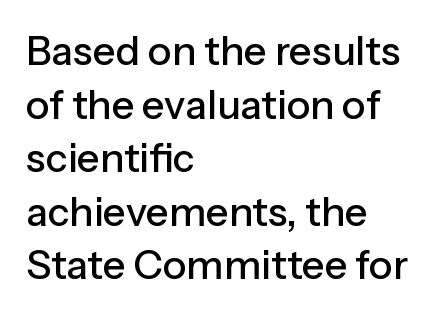
{"serif": "no", "italic": "no", "width": "normal", "stroke_contrast": "low", "x_height": "medium", "monospaced": "no", "underline": "no", "align": "left", "line_spacing": "normal", "line_spacing_ratio": 1.34, "letter_spacing": "normal", "letter_spacing_em": 0.0, "glyph_px": 40}
